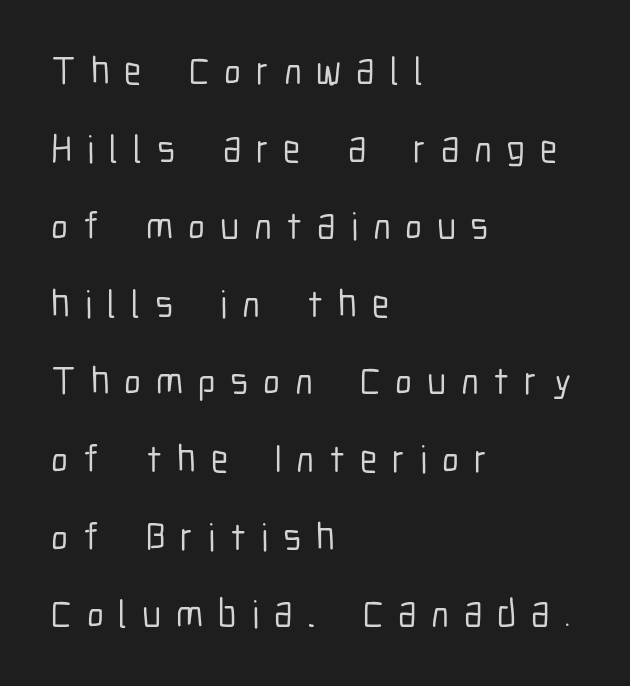
Posture: straight, roman, zero tilt. Are there feet on the stems? There aren't — it's a sans. Spacing verdict: proportional, widths tailored to each character. Students, observe: this is what heavily led, spacious text looks like. The paragraph has a hard left edge and a soft right edge. The foot of each line stays bare and open.
